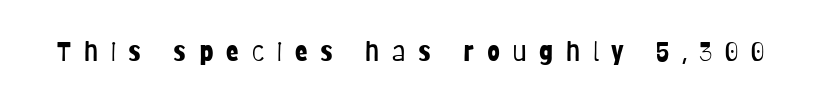
Each stroke keeps to a modest, everyday thickness or less. Letter spacing: wide. The string is rendered with underlining switched off. A typesetter would mark this as roman, not italic.
